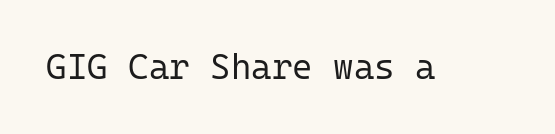
The image shows 35 px regular-weight sans-serif type, upright, monospaced; set normal letter spacing, not underlined; low stroke contrast and a medium x-height.
